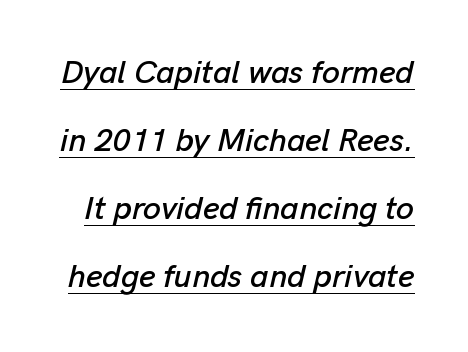
Q: Is the text italic (slanted)? A: Yes, it leans right by about 13 degrees.
Q: Is the text underlined? A: Yes.
Q: Is the spacing between letters normal or unusually wide? A: Normal.
Q: Is the spacing between lines tight, normal or loose? A: Loose.
Q: Width (condensed, normal, or wide)? A: Normal.
Q: Stroke contrast? A: Low.
Q: x-height? A: Medium.
Q: Monospaced? A: No.
